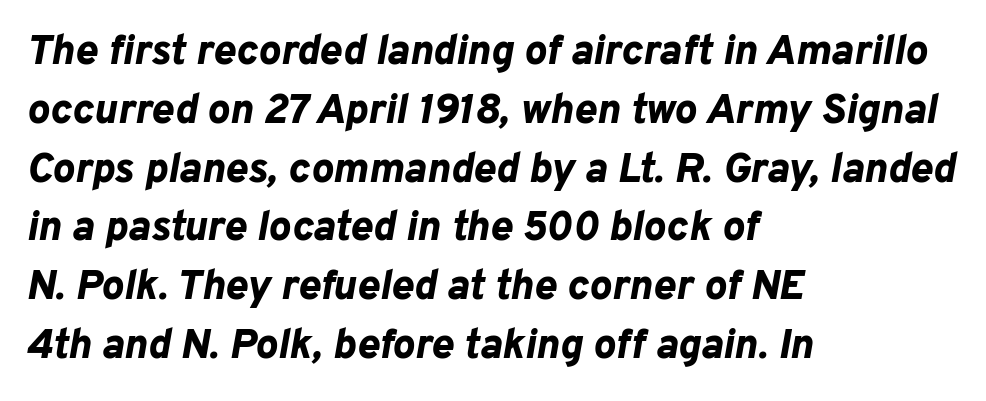
The image shows 42 px bold type, italic (leaning right); set left-aligned, normal line spacing (1.4x), normal letter spacing, not underlined; low stroke contrast and a medium x-height.
